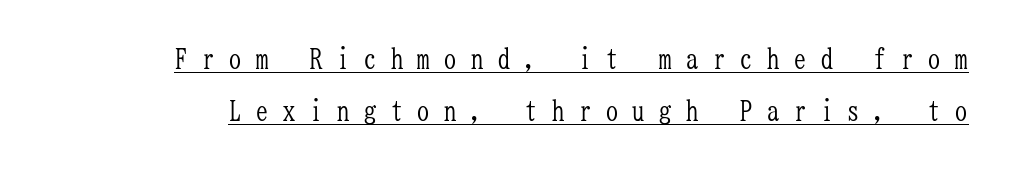
Q: Is the text bold? A: No.
Q: Is the text italic (slanted)? A: No, it is upright.
Q: Is the typeface a serif or a sans-serif typeface? A: Serif.
Q: Is the text underlined? A: Yes.
Q: Is the spacing between letters normal or unusually wide? A: Unusually wide.
Q: Width (condensed, normal, or wide)? A: Condensed.
Q: Stroke contrast? A: Low.
Q: x-height? A: Medium.
Q: Monospaced? A: Yes.
